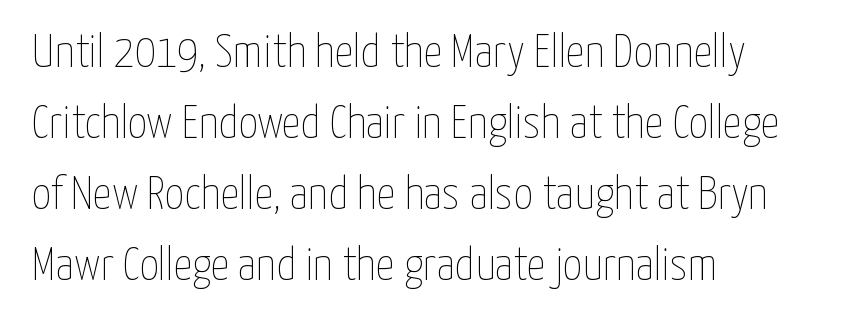
{"italic": "no", "bold": "no", "weight": "thin", "width": "condensed", "stroke_contrast": "low", "x_height": "medium", "monospaced": "no", "underline": "no", "align": "left", "line_spacing": "normal", "line_spacing_ratio": 1.51, "letter_spacing": "normal", "letter_spacing_em": 0.0, "glyph_px": 47}
